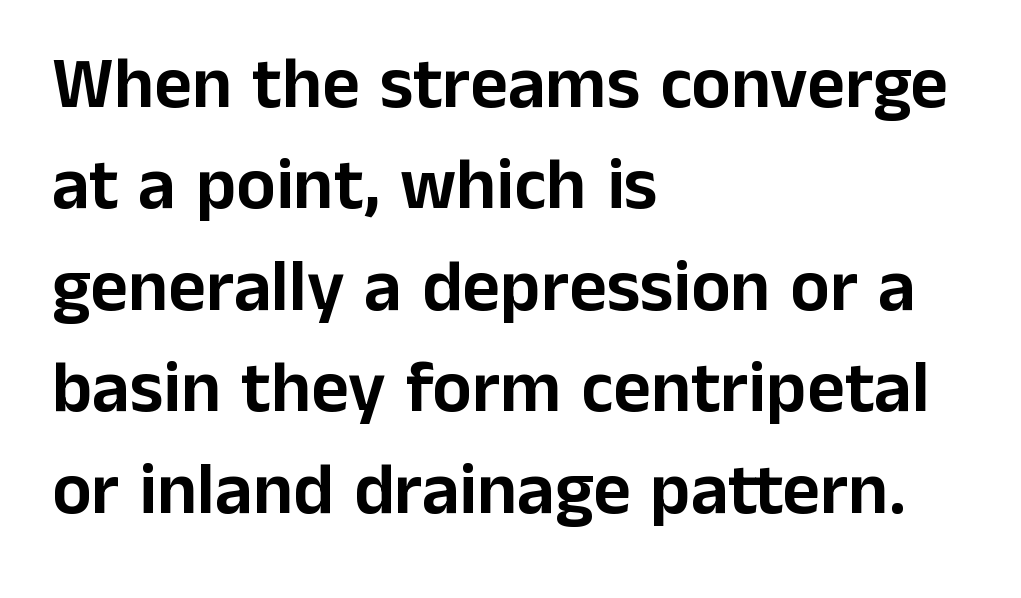
{"serif": "no", "italic": "no", "width": "normal", "stroke_contrast": "low", "x_height": "medium", "monospaced": "no", "underline": "no", "align": "left", "line_spacing": "normal", "line_spacing_ratio": 1.39, "letter_spacing": "normal", "letter_spacing_em": 0.0, "glyph_px": 73}
